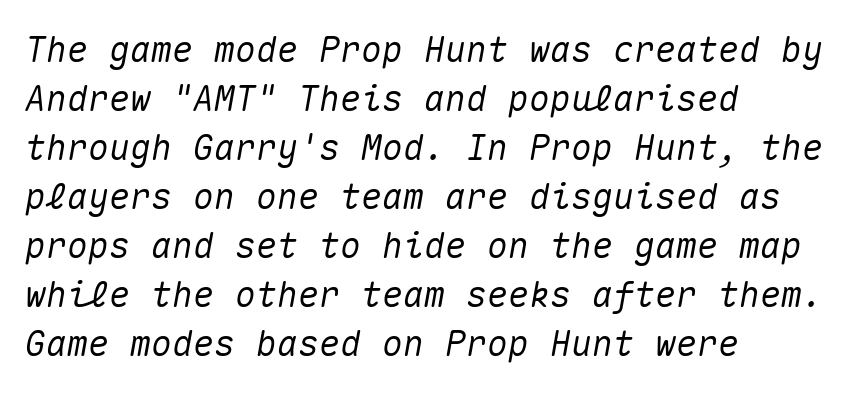
Q: Is the text italic (slanted)? A: Yes, it leans right by about 10 degrees.
Q: Is the text underlined? A: No.
Q: How is the paragraph aligned? A: Left-aligned.
Q: Is the spacing between letters normal or unusually wide? A: Normal.
Q: Is the spacing between lines tight, normal or loose? A: Normal.
Q: Width (condensed, normal, or wide)? A: Normal.
Q: Stroke contrast? A: Medium.
Q: x-height? A: Medium.
Q: Monospaced? A: Yes.
